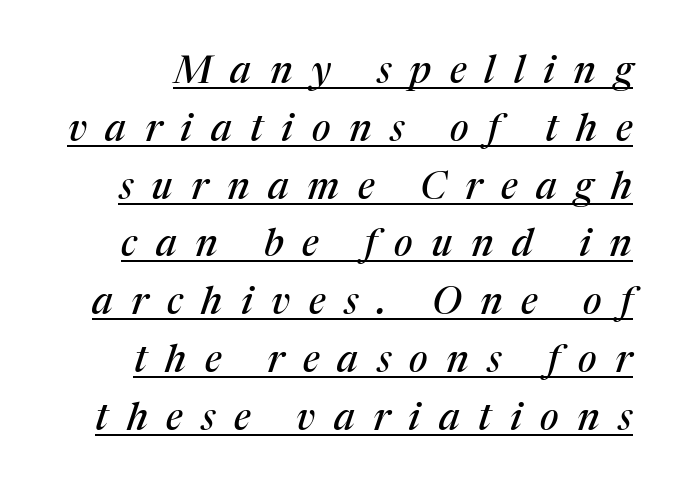
Q: Is the text italic (slanted)? A: Yes, it leans right by about 17 degrees.
Q: Is the typeface a serif or a sans-serif typeface? A: Serif.
Q: Is the text underlined? A: Yes.
Q: Is the spacing between letters normal or unusually wide? A: Unusually wide.
Q: Is the spacing between lines tight, normal or loose? A: Normal.
Q: Width (condensed, normal, or wide)? A: Normal.
Q: Stroke contrast? A: Medium.
Q: x-height? A: Medium.
Q: Monospaced? A: No.
